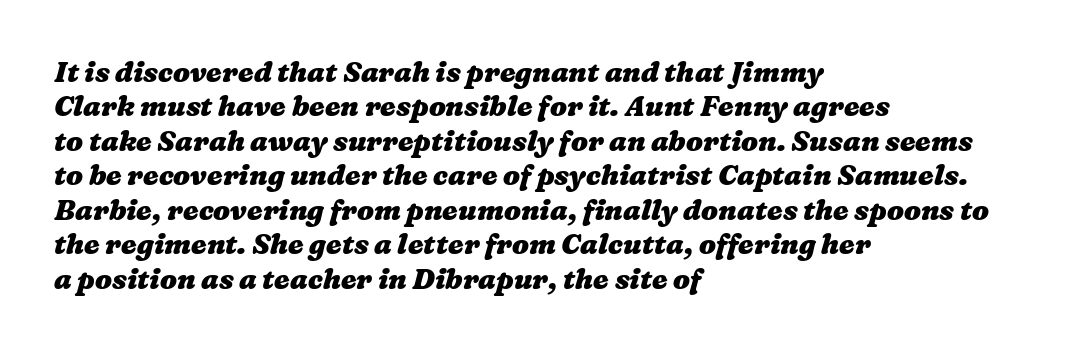
Q: Is the text bold? A: Yes.
Q: Is the text underlined? A: No.
Q: How is the paragraph aligned? A: Left-aligned.
Q: Is the spacing between letters normal or unusually wide? A: Normal.
Q: Width (condensed, normal, or wide)? A: Wide.
Q: Stroke contrast? A: Medium.
Q: x-height? A: Medium.
Q: Monospaced? A: No.
